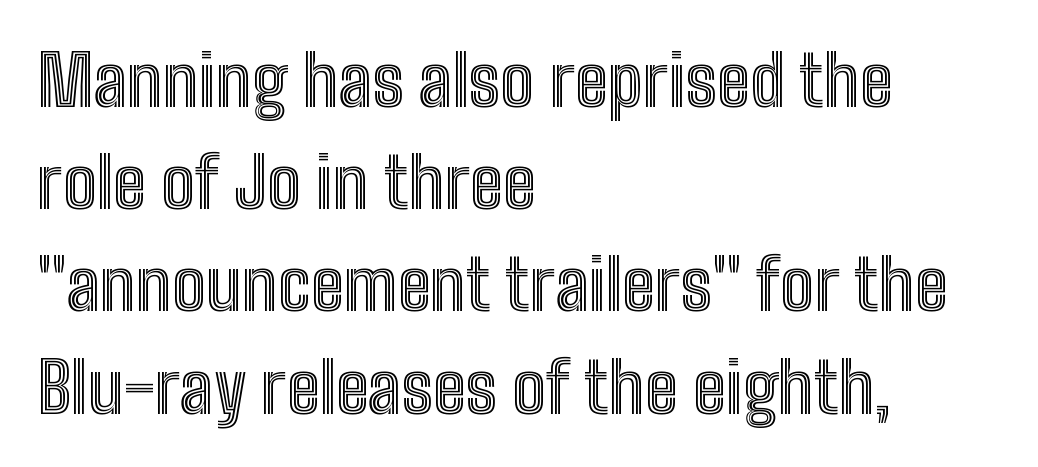
{"italic": "no", "width": "condensed", "x_height": "medium", "monospaced": "no", "underline": "no", "align": "left", "line_spacing": "normal", "line_spacing_ratio": 1.44, "letter_spacing": "normal", "letter_spacing_em": 0.0, "glyph_px": 71}
